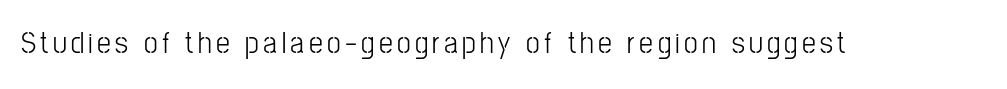
The passage shown is typed in a proportional face where columns would drift. The gap between lines stays unmarked. Serif or sans? Sans — the stroke terminals are bare. The lettering stays uniformly vertical, giving the passage a roman look.
